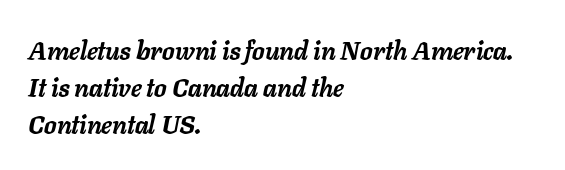
The image shows 25 px bold type, italic (leaning right); set left-aligned, normal line spacing (1.48x), normal letter spacing, not underlined.
